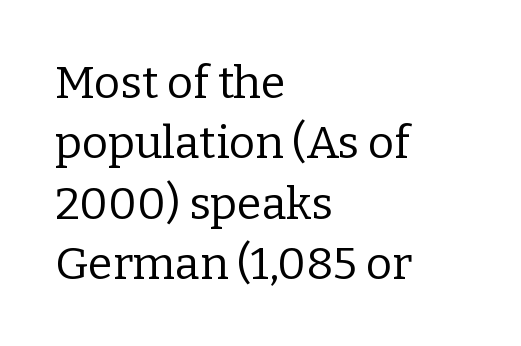
{"serif": "yes", "italic": "no", "bold": "no", "weight": "regular", "width": "normal", "stroke_contrast": "low", "x_height": "medium", "monospaced": "no", "underline": "no", "align": "left", "line_spacing": "normal", "line_spacing_ratio": 1.34, "letter_spacing": "normal", "letter_spacing_em": 0.0, "glyph_px": 45}
